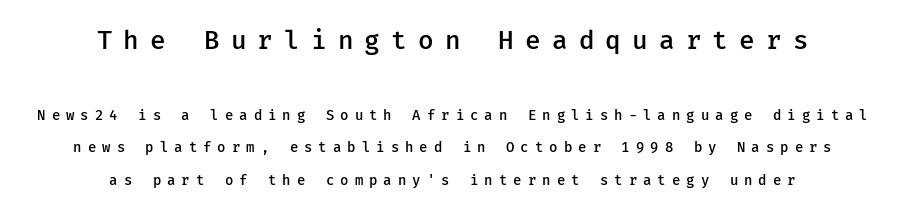
{"italic": "no", "bold": "semi", "underline": "no", "align": "center", "line_spacing": "loose", "line_spacing_ratio": 2.34, "letter_spacing": "wide", "letter_spacing_em": 0.43, "larger_block": "first", "size_ratio": 1.86, "glyph_px": 26}
